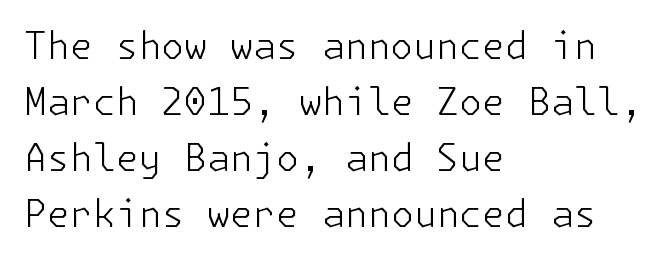
Q: Is the text bold? A: No.
Q: Is the text italic (slanted)? A: No, it is upright.
Q: Is the typeface a serif or a sans-serif typeface? A: Sans-serif.
Q: Is the text underlined? A: No.
Q: How is the paragraph aligned? A: Left-aligned.
Q: Is the spacing between letters normal or unusually wide? A: Normal.
Q: Is the spacing between lines tight, normal or loose? A: Normal.
Q: Width (condensed, normal, or wide)? A: Normal.
Q: Stroke contrast? A: Low.
Q: x-height? A: Medium.
